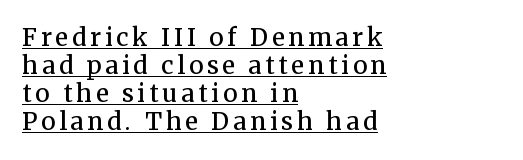
Underlined type. What weight is shown? A semibold, between regular and bold. The lettering holds an erect, upright posture throughout. The lines are quadded left.
